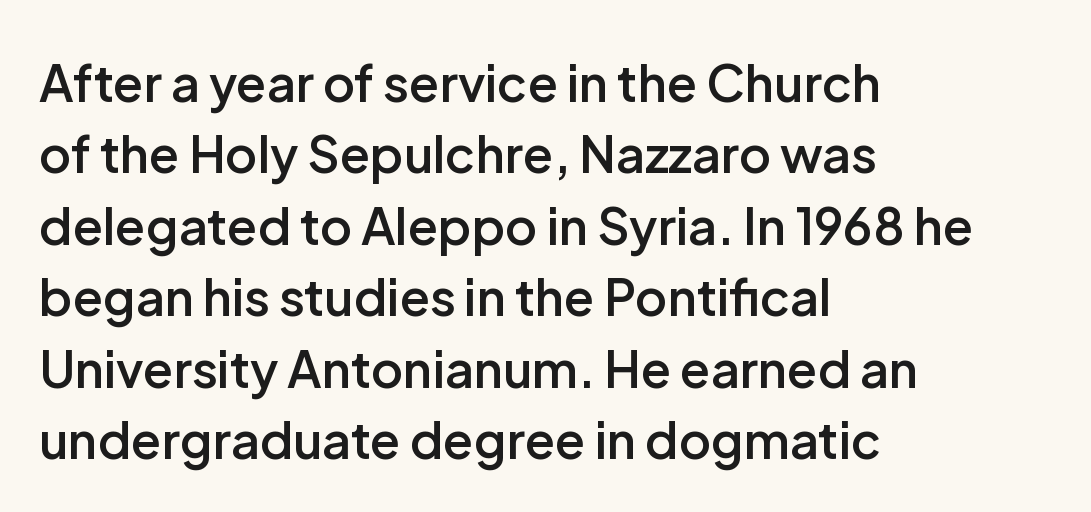
Q: Is the text bold? A: Semi-bold.
Q: Is the text italic (slanted)? A: No, it is upright.
Q: Is the typeface a serif or a sans-serif typeface? A: Sans-serif.
Q: Is the text underlined? A: No.
Q: How is the paragraph aligned? A: Left-aligned.
Q: Is the spacing between letters normal or unusually wide? A: Normal.
Q: Is the spacing between lines tight, normal or loose? A: Normal.
Q: Width (condensed, normal, or wide)? A: Normal.
Q: Stroke contrast? A: Low.
Q: x-height? A: Medium.
Q: Monospaced? A: No.
